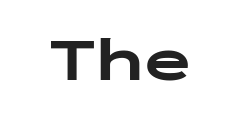
The image shows 63 px bold, wide sans-serif type, upright, monospaced; set centered, normal letter spacing, not underlined; low stroke contrast and a medium x-height.
